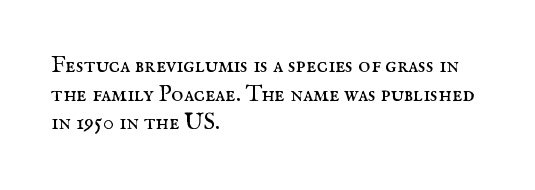
The image shows 23 px text type, upright; set left-aligned, line spacing 1.24x, normal letter spacing, not underlined.
